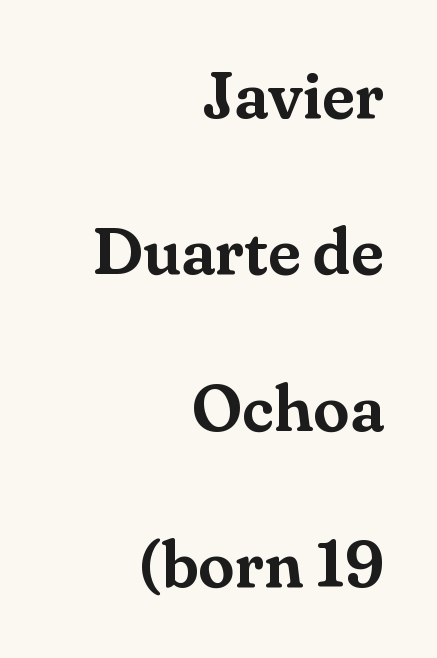
The image shows 66 px serif type, upright; set right-aligned, loose line spacing (2.37x), normal letter spacing, not underlined; medium stroke contrast and a small x-height.
